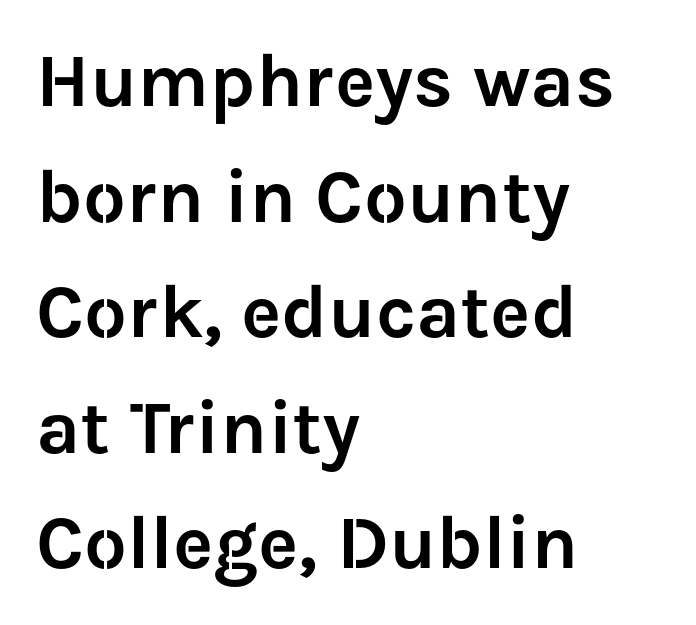
Q: Is the text italic (slanted)? A: No, it is upright.
Q: Is the typeface a serif or a sans-serif typeface? A: Sans-serif.
Q: Is the text underlined? A: No.
Q: How is the paragraph aligned? A: Left-aligned.
Q: Is the spacing between letters normal or unusually wide? A: Normal.
Q: Is the spacing between lines tight, normal or loose? A: Normal.
Q: Width (condensed, normal, or wide)? A: Normal.
Q: Stroke contrast? A: Low.
Q: x-height? A: Medium.
Q: Monospaced? A: No.
